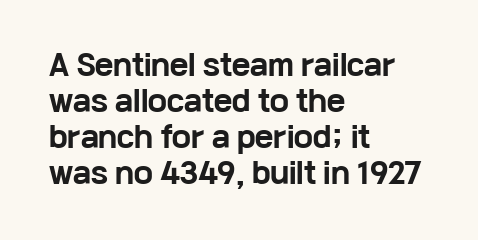
Q: Is the text bold? A: Yes.
Q: Is the text italic (slanted)? A: No, it is upright.
Q: Is the typeface a serif or a sans-serif typeface? A: Sans-serif.
Q: Is the text underlined? A: No.
Q: How is the paragraph aligned? A: Left-aligned.
Q: Is the spacing between letters normal or unusually wide? A: Normal.
Q: Is the spacing between lines tight, normal or loose? A: Normal.
Q: Width (condensed, normal, or wide)? A: Wide.
Q: Stroke contrast? A: Low.
Q: x-height? A: Medium.
Q: Monospaced? A: No.
